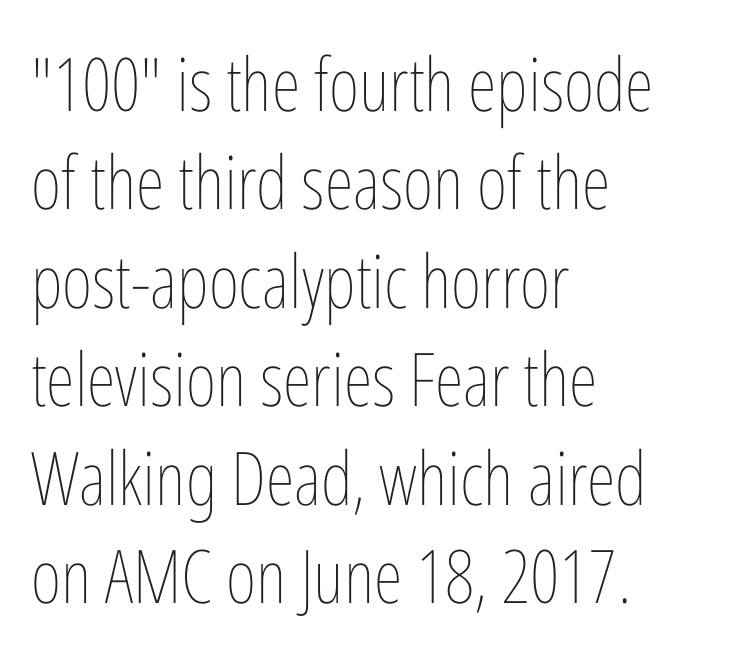
The image shows 74 px thin, condensed type, upright; set left-aligned, normal line spacing (1.33x), normal letter spacing, not underlined; low stroke contrast and a medium x-height.
